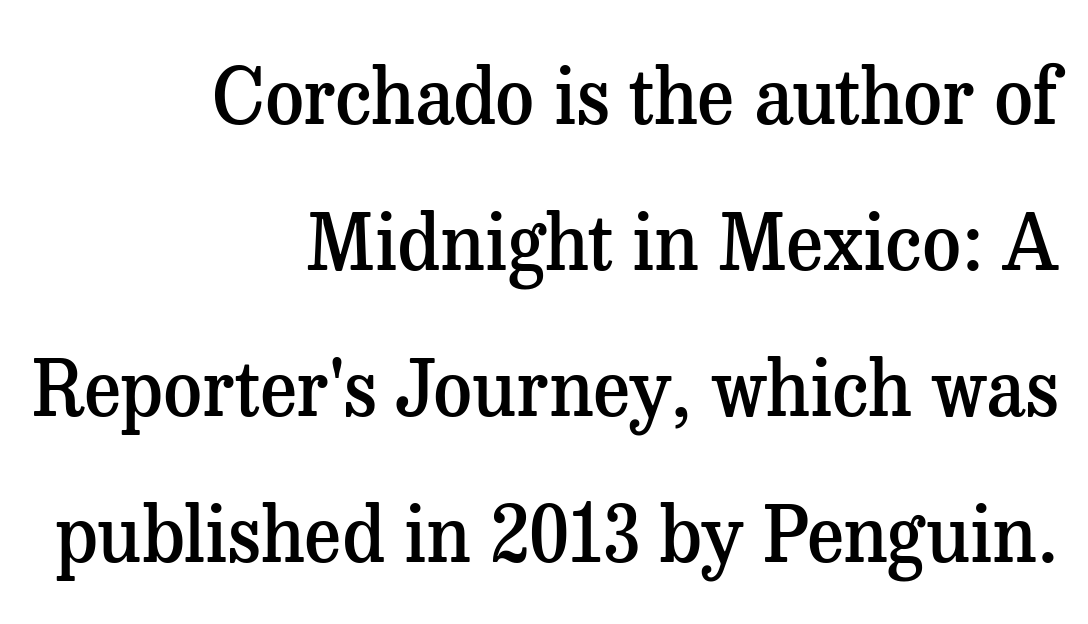
The image shows 76 px semibold serif type, upright; set right-aligned, loose line spacing (1.92x), normal letter spacing, not underlined; medium stroke contrast and a medium x-height.
